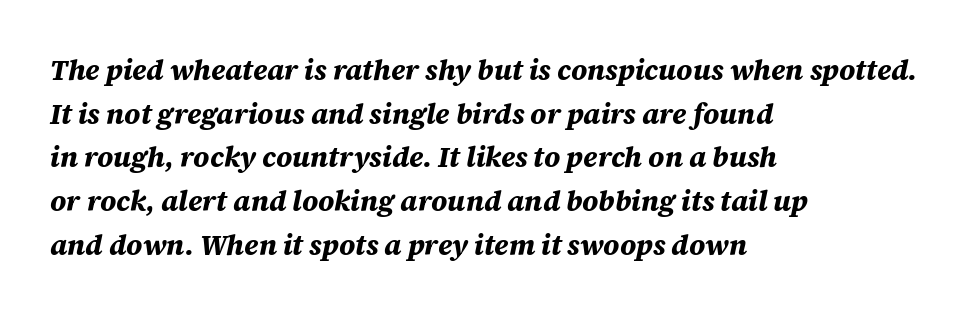
{"italic": "yes", "lean": "right", "slant_degrees": 12, "bold": "yes", "weight": "bold", "width": "normal", "stroke_contrast": "medium", "x_height": "large", "monospaced": "no", "underline": "no", "align": "left", "line_spacing": "normal", "line_spacing_ratio": 1.56, "letter_spacing": "normal", "letter_spacing_em": 0.0, "glyph_px": 28}
